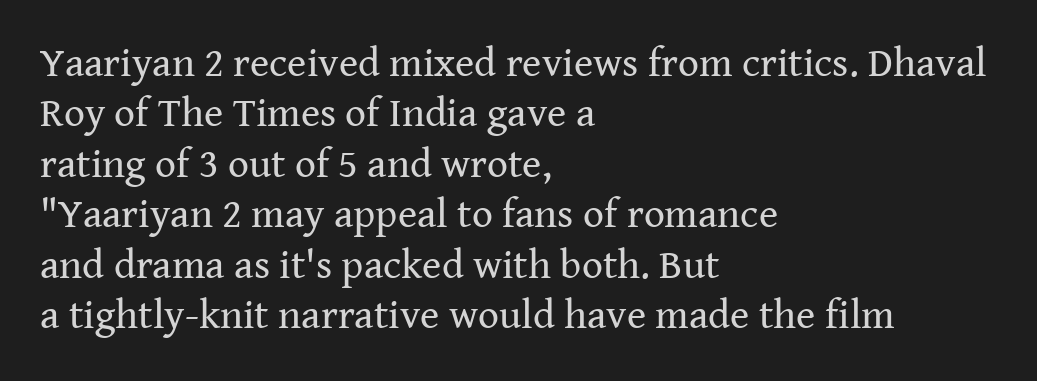
The image shows 41 px regular-weight serif type, upright; set left-aligned, line spacing 1.23x, normal letter spacing, not underlined; medium stroke contrast and a medium x-height.
